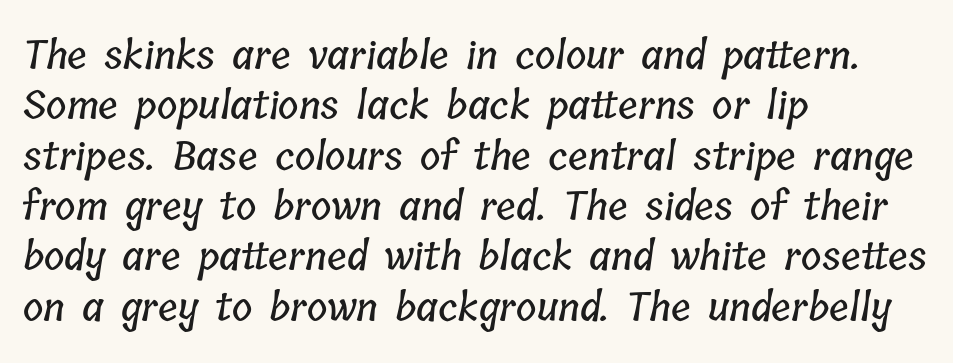
{"width": "condensed", "stroke_contrast": "low", "x_height": "medium", "monospaced": "no", "underline": "no", "align": "left", "line_spacing": "normal", "line_spacing_ratio": 1.29, "letter_spacing": "normal", "letter_spacing_em": 0.0, "glyph_px": 39}
